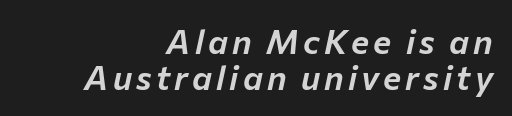
The image shows 34 px text type, italic (leaning right); set right-aligned, tight line spacing (1.05x), not underlined; low stroke contrast and a medium x-height.
